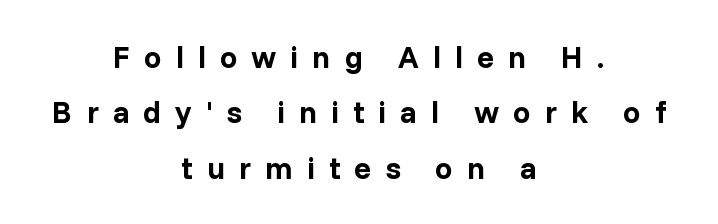
The lines are quadded center. Check where the strokes stop: nothing finishes them off — pure sans. Is there any slant? The stems are plumb. I'd describe the lettering as bold — thick and assertive.
